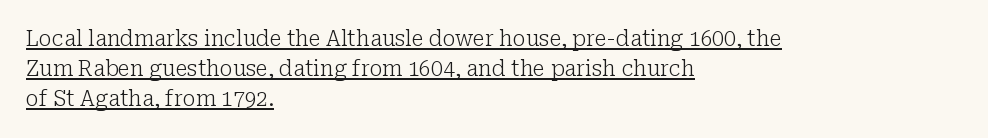
{"italic": "no", "bold": "no", "underline": "yes", "align": "left", "line_spacing": "normal", "line_spacing_ratio": 1.42, "letter_spacing": "normal", "letter_spacing_em": 0.0, "glyph_px": 21}
